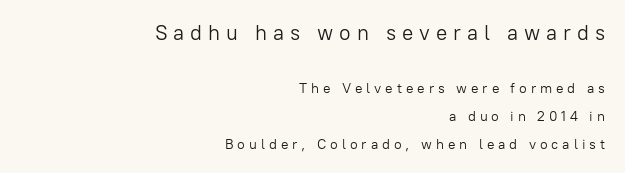
Q: Is the text bold? A: No.
Q: Is the text italic (slanted)? A: No, it is upright.
Q: Is the text underlined? A: No.
Q: How is the paragraph aligned? A: Right-aligned.
Q: Is the spacing between letters normal or unusually wide? A: Unusually wide.
Q: Is the spacing between lines tight, normal or loose? A: Loose.
Q: Which block of text is set in a larger size, the first (top) or the second (bottom)? A: The first (top) one.
